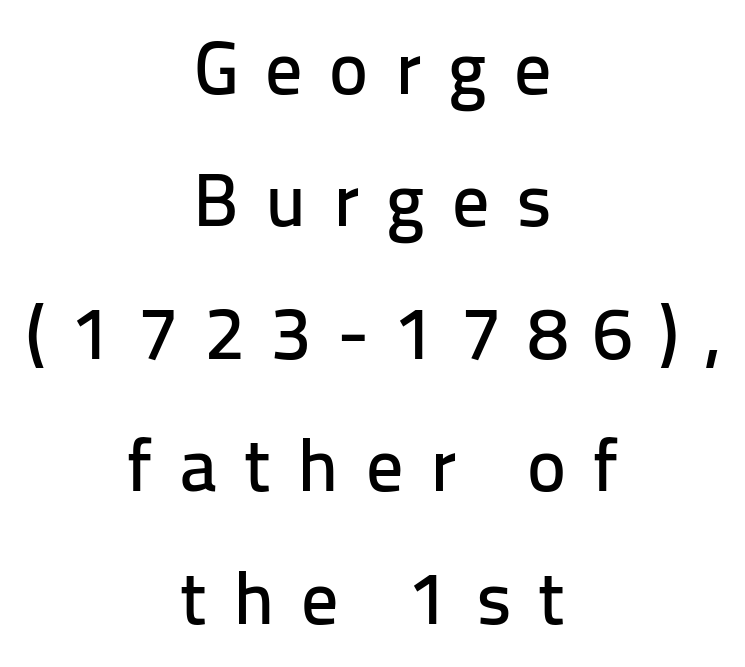
The tracking reads as deliberately expanded to a designer's eye. Rendered with straight, roman letterforms. Note the varied advance widths — an 'i' is clearly narrower than an 'm'. Where is the straight margin? There isn't one; the lines are centered. Does the type have serifs? No, each stem ends abruptly. Each row of text sits above clean, open space.
